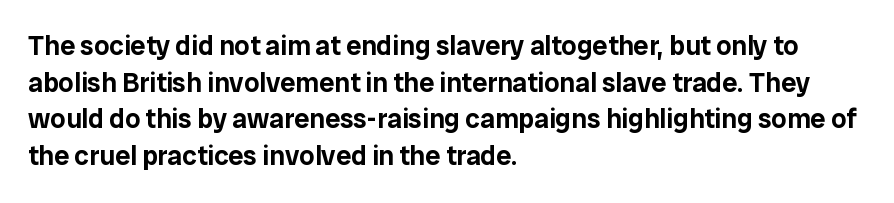
Q: Is the text italic (slanted)? A: No, it is upright.
Q: Is the text underlined? A: No.
Q: How is the paragraph aligned? A: Left-aligned.
Q: Is the spacing between letters normal or unusually wide? A: Normal.
Q: Is the spacing between lines tight, normal or loose? A: Normal.
